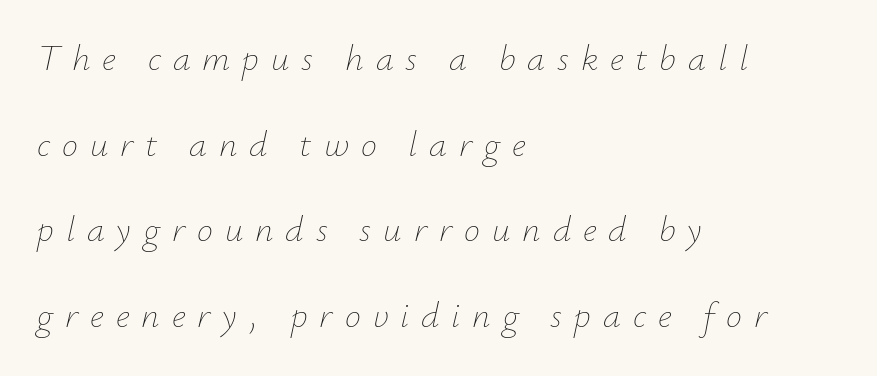
Q: Is the text bold? A: No.
Q: Is the text italic (slanted)? A: Yes, it leans right by about 12 degrees.
Q: Is the text underlined? A: No.
Q: How is the paragraph aligned? A: Left-aligned.
Q: Is the spacing between letters normal or unusually wide? A: Unusually wide.
Q: Is the spacing between lines tight, normal or loose? A: Loose.
Q: Width (condensed, normal, or wide)? A: Normal.
Q: Stroke contrast? A: Low.
Q: x-height? A: Small.
Q: Monospaced? A: No.
